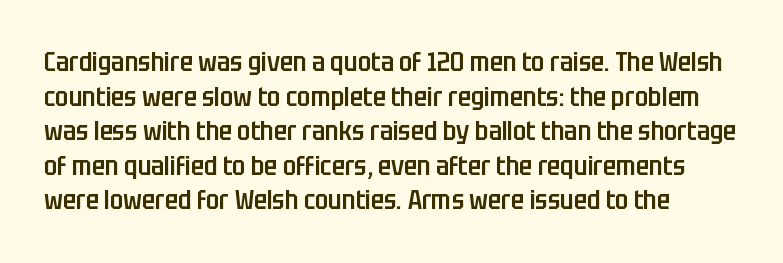
The image shows 27 px text type, upright; set normal line spacing (1.28x), normal letter spacing, not underlined.
